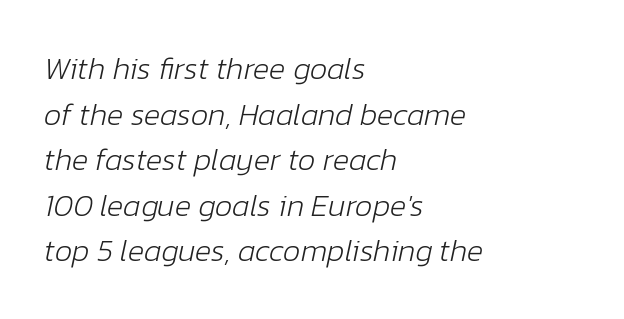
The image shows 31 px light type, italic (leaning right); set left-aligned, normal line spacing (1.47x), normal letter spacing, not underlined; low stroke contrast and a medium x-height.
